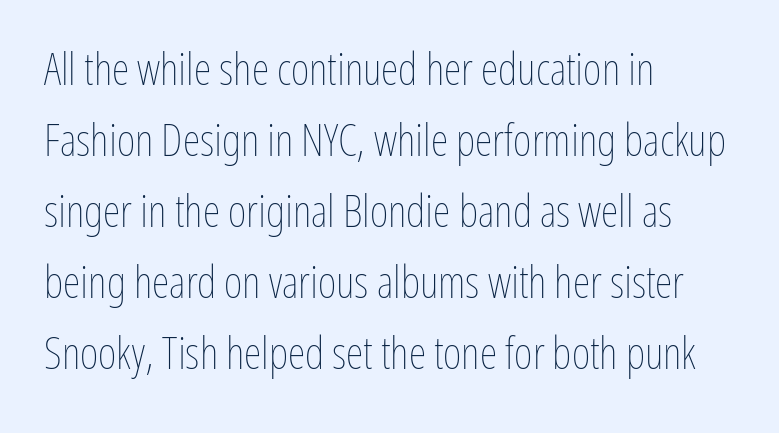
Q: Is the text bold? A: No.
Q: Is the text italic (slanted)? A: No, it is upright.
Q: Is the text underlined? A: No.
Q: How is the paragraph aligned? A: Left-aligned.
Q: Is the spacing between letters normal or unusually wide? A: Normal.
Q: Is the spacing between lines tight, normal or loose? A: Normal.
Q: Width (condensed, normal, or wide)? A: Condensed.
Q: Stroke contrast? A: Low.
Q: x-height? A: Medium.
Q: Monospaced? A: No.
